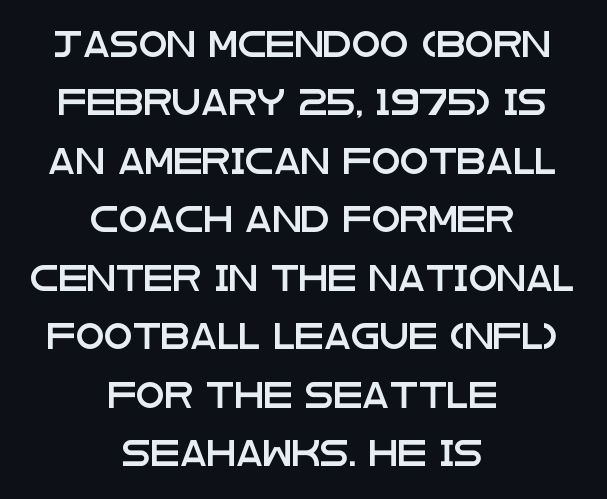
Both edges are ragged and mirror each other, which tells us the setting is centered. The face used here is rendered with its standard letterfit. Does the leading feel generous? Absolutely, it's lavish. The type sits square on the baseline with zero lean.
